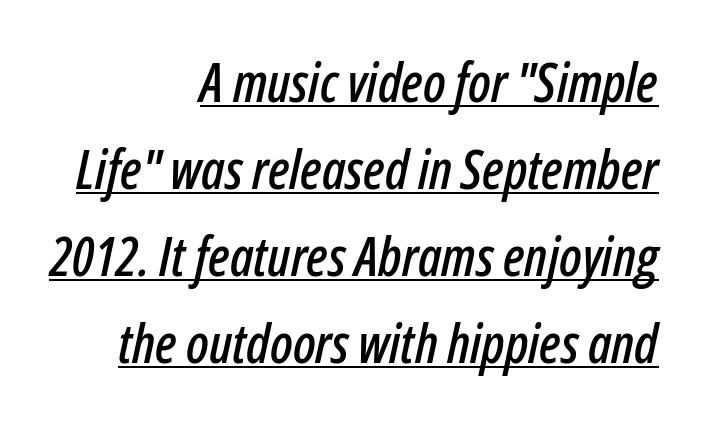
{"italic": "yes", "lean": "right", "slant_degrees": 12, "width": "condensed", "stroke_contrast": "low", "x_height": "medium", "monospaced": "no", "underline": "yes", "align": "right", "line_spacing": "normal", "line_spacing_ratio": 1.61, "letter_spacing": "normal", "letter_spacing_em": 0.0, "glyph_px": 54}
